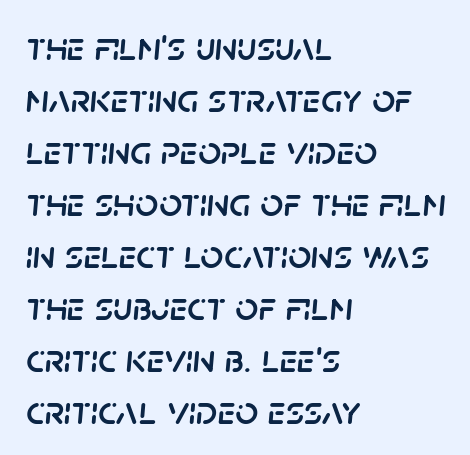
{"italic": "yes", "lean": "right", "slant_degrees": 5, "width": "normal", "stroke_contrast": "low", "x_height": "large", "monospaced": "no", "underline": "no", "align": "left", "line_spacing": "normal", "line_spacing_ratio": 1.3, "letter_spacing": "normal", "letter_spacing_em": 0.0, "glyph_px": 40}
